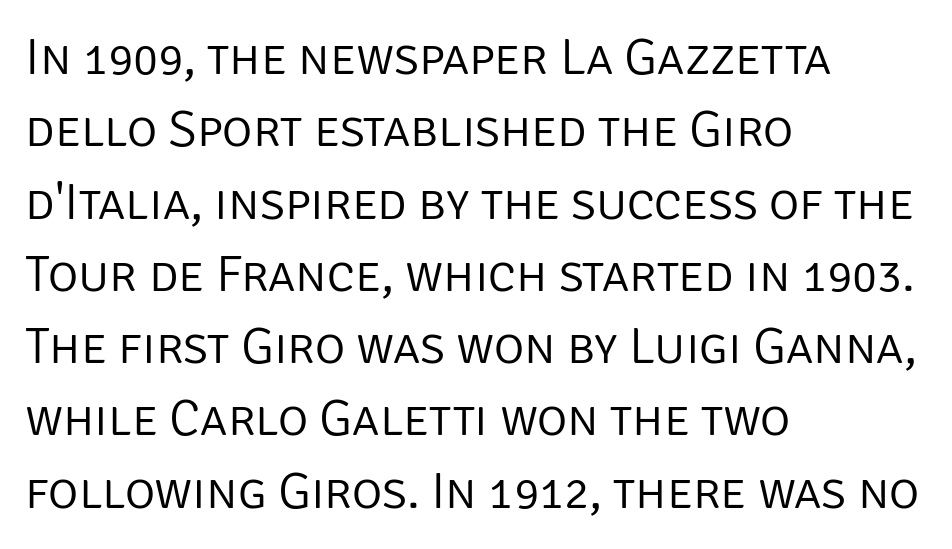
The image shows 52 px light sans-serif type, upright; set left-aligned, normal line spacing (1.39x), normal letter spacing, not underlined; low stroke contrast and a large x-height.
